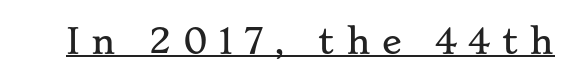
{"serif": "yes", "italic": "no", "width": "wide", "stroke_contrast": "low", "x_height": "small", "monospaced": "no", "underline": "yes", "letter_spacing": "wide", "letter_spacing_em": 0.34, "glyph_px": 33}
